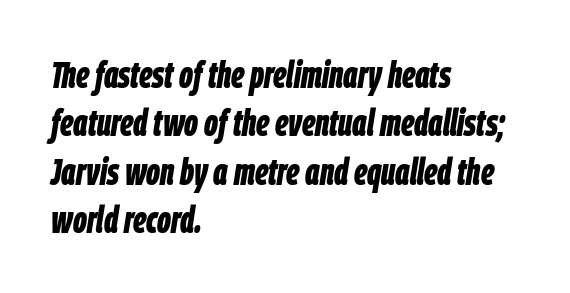
Q: Is the text bold? A: Yes.
Q: Is the text italic (slanted)? A: Yes, it leans right by about 9 degrees.
Q: Is the text underlined? A: No.
Q: How is the paragraph aligned? A: Left-aligned.
Q: Is the spacing between letters normal or unusually wide? A: Normal.
Q: Is the spacing between lines tight, normal or loose? A: Normal.
Q: Width (condensed, normal, or wide)? A: Condensed.
Q: Stroke contrast? A: Low.
Q: x-height? A: Large.
Q: Monospaced? A: No.
